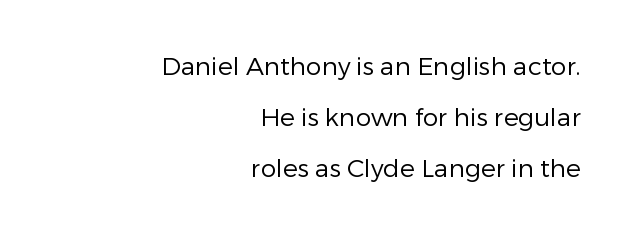
{"italic": "no", "bold": "no", "underline": "no", "align": "right", "line_spacing": "loose", "line_spacing_ratio": 2.04, "letter_spacing": "normal", "letter_spacing_em": 0.0, "glyph_px": 25}
